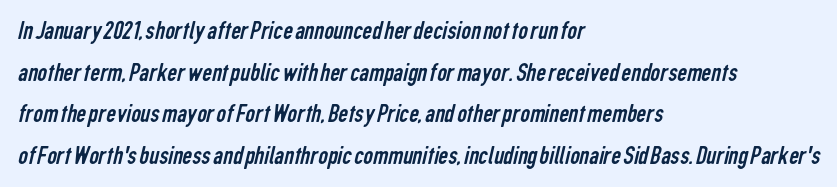
Here the glyphs are tracked normally, forming tight word shapes. This block has exactly the height ordinary leading produces. The setting favours the left margin, as ordinary paragraphs usually do. Type without underlining.
